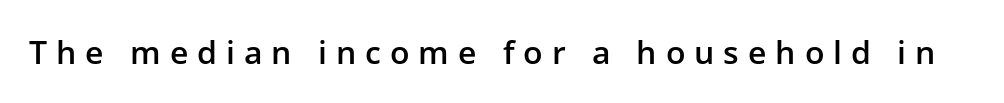
Q: Is the text bold? A: Semi-bold.
Q: Is the text italic (slanted)? A: No, it is upright.
Q: Is the typeface a serif or a sans-serif typeface? A: Sans-serif.
Q: Is the text underlined? A: No.
Q: Is the spacing between letters normal or unusually wide? A: Unusually wide.
Q: Width (condensed, normal, or wide)? A: Normal.
Q: Stroke contrast? A: Low.
Q: x-height? A: Medium.
Q: Monospaced? A: No.
